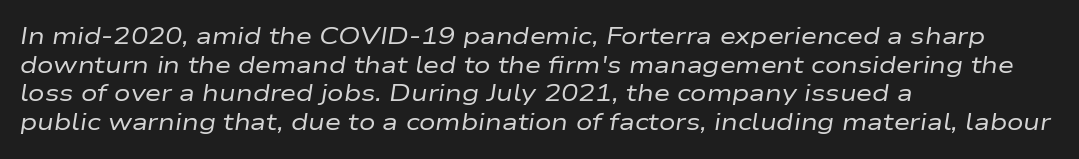
{"italic": "yes", "lean": "right", "slant_degrees": 9, "bold": "no", "underline": "no", "align": "left", "line_spacing_ratio": 1.24, "letter_spacing": "normal", "letter_spacing_em": 0.0, "glyph_px": 23}
